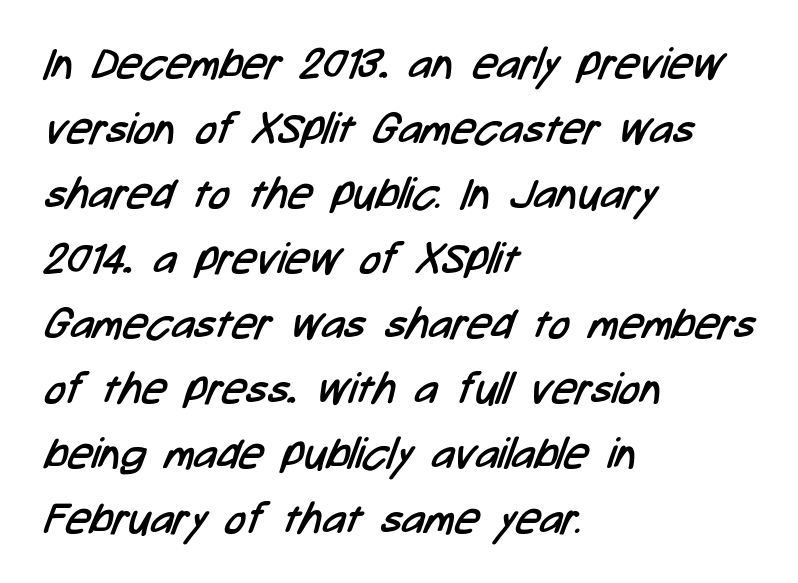
{"serif": "no", "bold": "no", "weight": "regular", "width": "condensed", "stroke_contrast": "low", "x_height": "medium", "monospaced": "no", "underline": "no", "align": "left", "line_spacing": "normal", "line_spacing_ratio": 1.51, "letter_spacing": "normal", "letter_spacing_em": 0.0, "glyph_px": 43}
